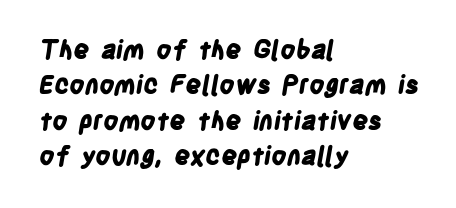
The image shows 25 px bold type; set left-aligned, normal line spacing (1.42x), normal letter spacing, not underlined.
